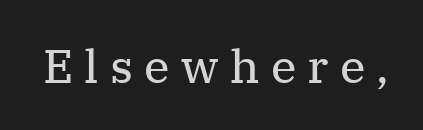
{"serif": "yes", "italic": "no", "bold": "no", "weight": "regular", "width": "normal", "stroke_contrast": "medium", "x_height": "medium", "monospaced": "no", "underline": "no", "letter_spacing": "wide", "letter_spacing_em": 0.24, "glyph_px": 47}
